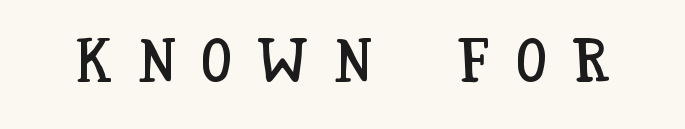
Q: Is the text italic (slanted)? A: No, it is upright.
Q: Is the text underlined? A: No.
Q: Is the spacing between letters normal or unusually wide? A: Unusually wide.
Q: Width (condensed, normal, or wide)? A: Condensed.
Q: Stroke contrast? A: Low.
Q: x-height? A: Large.
Q: Monospaced? A: No.
